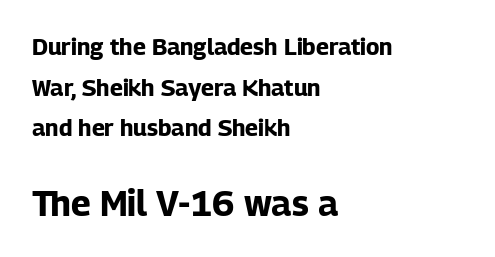
{"serif": "no", "italic": "no", "bold": "yes", "weight": "bold", "width": "normal", "stroke_contrast": "low", "x_height": "medium", "monospaced": "no", "underline": "no", "align": "left", "line_spacing_ratio": 1.77, "letter_spacing": "normal", "letter_spacing_em": 0.0, "larger_block": "second", "size_ratio": 1.52, "glyph_px": 35}
